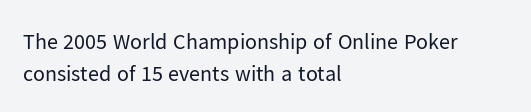
Q: Is the text bold? A: No.
Q: Is the text italic (slanted)? A: No, it is upright.
Q: Is the text underlined? A: No.
Q: How is the paragraph aligned? A: Left-aligned.
Q: Is the spacing between letters normal or unusually wide? A: Normal.
Q: Is the spacing between lines tight, normal or loose? A: Normal.
